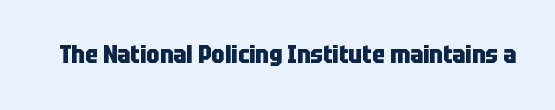
{"italic": "no", "bold": "yes", "underline": "no", "letter_spacing": "normal", "letter_spacing_em": 0.0, "glyph_px": 24}
